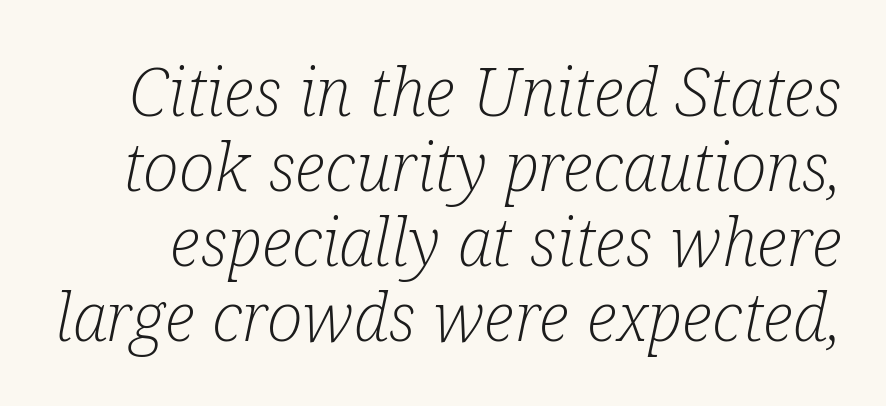
{"serif": "yes", "italic": "yes", "lean": "right", "slant_degrees": 12, "bold": "no", "weight": "light", "width": "condensed", "stroke_contrast": "low", "x_height": "medium", "monospaced": "no", "underline": "no", "line_spacing": "tight", "line_spacing_ratio": 1.12, "letter_spacing": "normal", "letter_spacing_em": 0.0, "glyph_px": 67}
